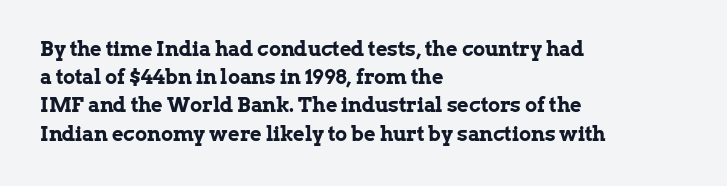
Upright lettering throughout. Each line starts at the same left margin while the right side varies. The passage shown has conventional tracking throughout. The glyphs have the mass of a bold cut. Summary of vertical rhythm: regular, with standard interline spacing. Words float on clear page, feet unadorned.
